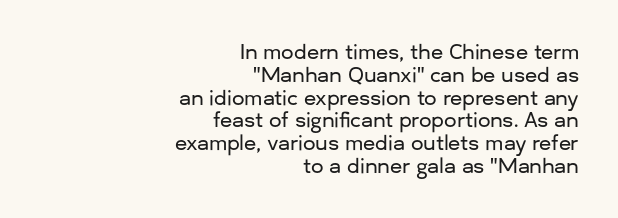
Q: Is the text italic (slanted)? A: No, it is upright.
Q: Is the text underlined? A: No.
Q: How is the paragraph aligned? A: Right-aligned.
Q: Is the spacing between letters normal or unusually wide? A: Normal.
Q: Is the spacing between lines tight, normal or loose? A: Tight.
